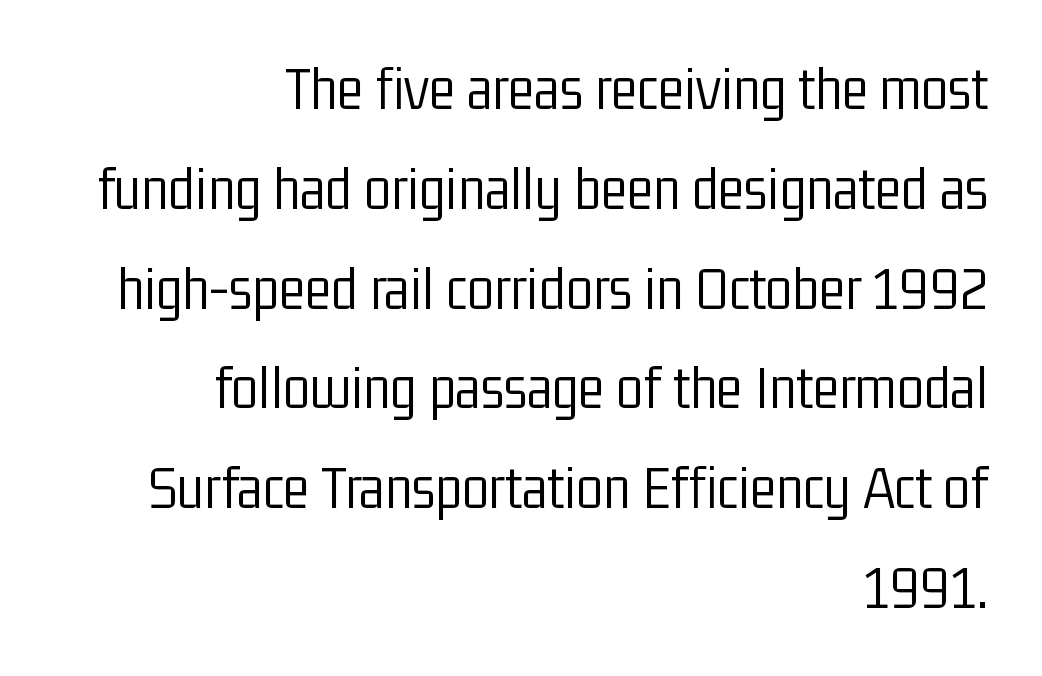
Q: Is the text bold? A: No.
Q: Is the text italic (slanted)? A: No, it is upright.
Q: Is the typeface a serif or a sans-serif typeface? A: Sans-serif.
Q: Is the text underlined? A: No.
Q: How is the paragraph aligned? A: Right-aligned.
Q: Is the spacing between letters normal or unusually wide? A: Normal.
Q: Is the spacing between lines tight, normal or loose? A: Normal.
Q: Width (condensed, normal, or wide)? A: Condensed.
Q: Stroke contrast? A: Low.
Q: x-height? A: Medium.
Q: Monospaced? A: No.
